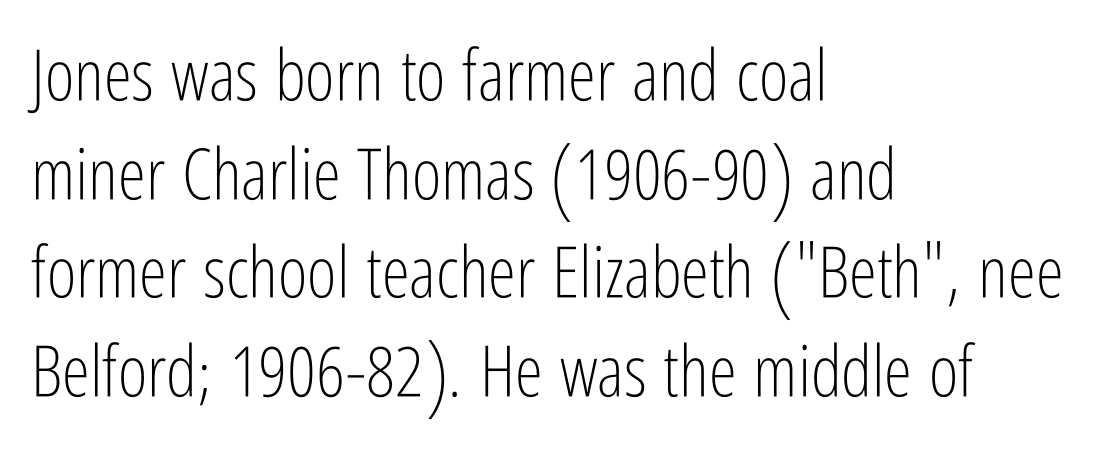
The image shows 71 px light, condensed sans-serif type, upright; set left-aligned, normal line spacing (1.39x), normal letter spacing, not underlined; low stroke contrast and a medium x-height.
